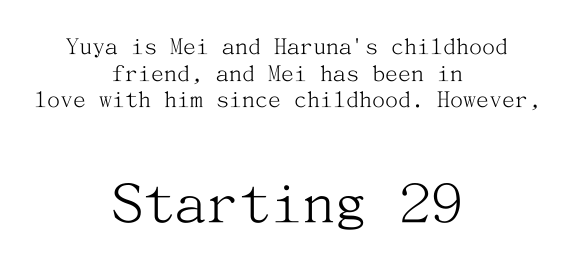
A centered setting, common on invitations and titles, is used for this passage. The emphasis by scale lands on block number two, below. Anything drawn beneath the words? Only blank space. The vertical gap from one line to the next is small. Font category for this specimen: serif. There is no visible air inserted between adjacent glyphs.
